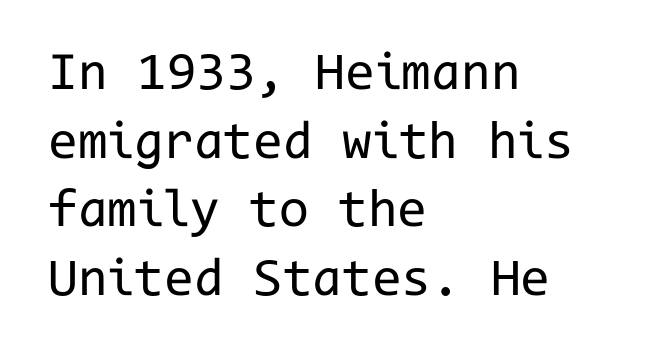
The image shows 54 px regular-weight sans-serif type, upright, monospaced; set left-aligned, normal line spacing (1.27x), normal letter spacing, not underlined; low stroke contrast and a medium x-height.
